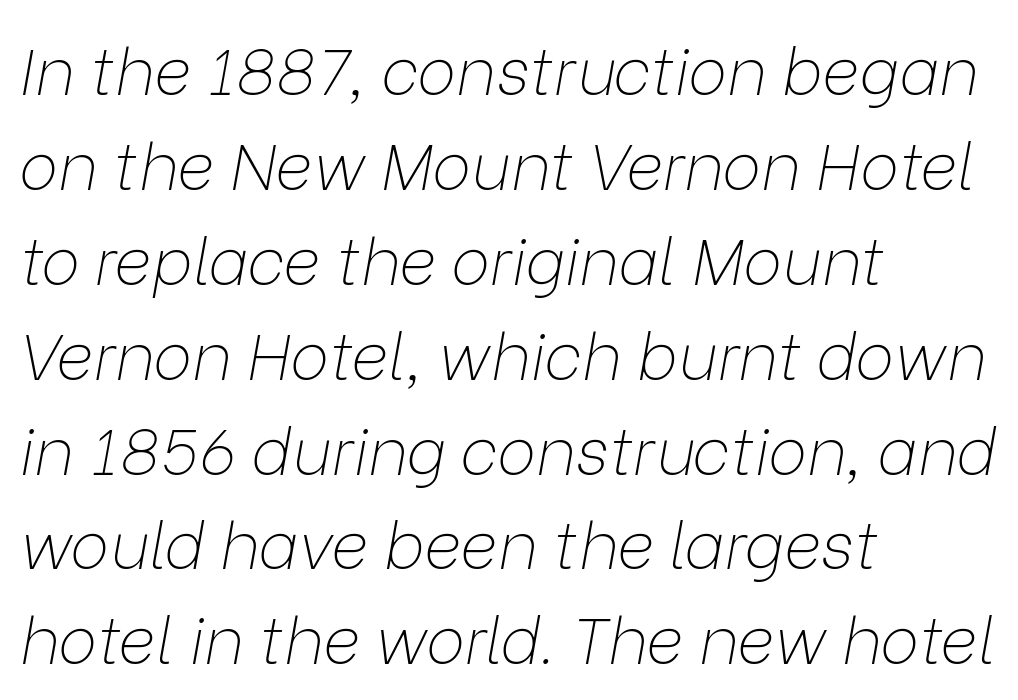
{"italic": "yes", "lean": "right", "slant_degrees": 9, "bold": "no", "weight": "thin", "width": "normal", "stroke_contrast": "low", "x_height": "medium", "monospaced": "no", "underline": "no", "align": "left", "line_spacing": "normal", "line_spacing_ratio": 1.46, "letter_spacing": "normal", "letter_spacing_em": 0.0, "glyph_px": 65}
